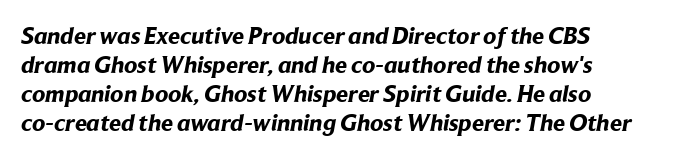
A student would call this left alignment; a typographer would say flush left, rag right. A typesetter would call this zero additional tracking. The zone under the glyphs is completely vacant. Pretty heavy lettering here — definitely bold.
